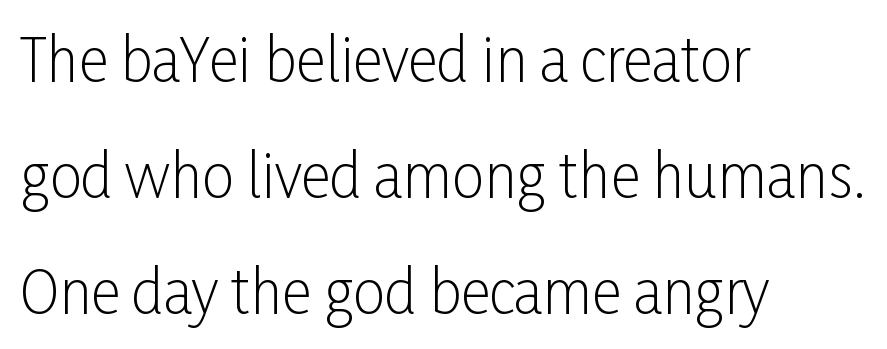
The image shows 58 px light, condensed sans-serif type, upright; set left-aligned, loose line spacing (2.0x), normal letter spacing, not underlined; low stroke contrast and a medium x-height.
